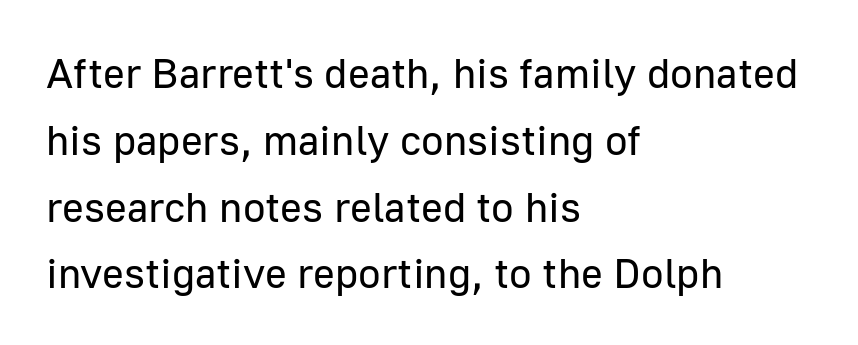
Q: Is the text bold? A: No.
Q: Is the text italic (slanted)? A: No, it is upright.
Q: Is the typeface a serif or a sans-serif typeface? A: Sans-serif.
Q: Is the text underlined? A: No.
Q: How is the paragraph aligned? A: Left-aligned.
Q: Is the spacing between letters normal or unusually wide? A: Normal.
Q: Is the spacing between lines tight, normal or loose? A: Normal.
Q: Width (condensed, normal, or wide)? A: Normal.
Q: Stroke contrast? A: Low.
Q: x-height? A: Medium.
Q: Monospaced? A: No.
